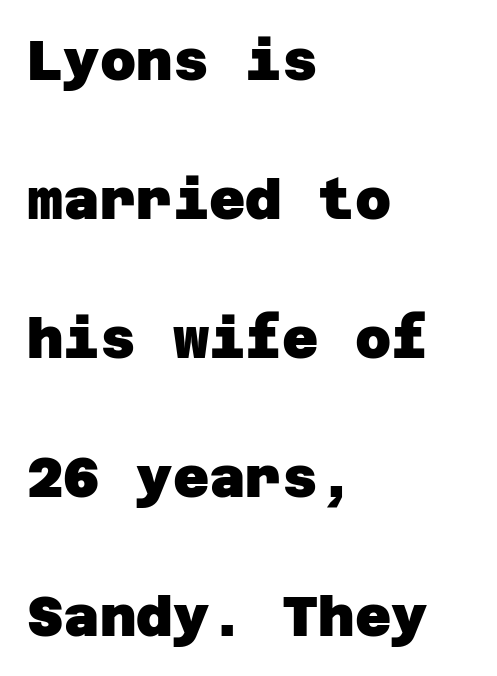
The space between consecutive lines is lavish. Each word holds together tightly as a unit, with standard inter-letter gaps. Leftover space on each line is placed entirely after the last word. I'd describe the lettering as bold — thick and assertive. Type style note: lacks serifs. Each row of text sits above clean, open space.
